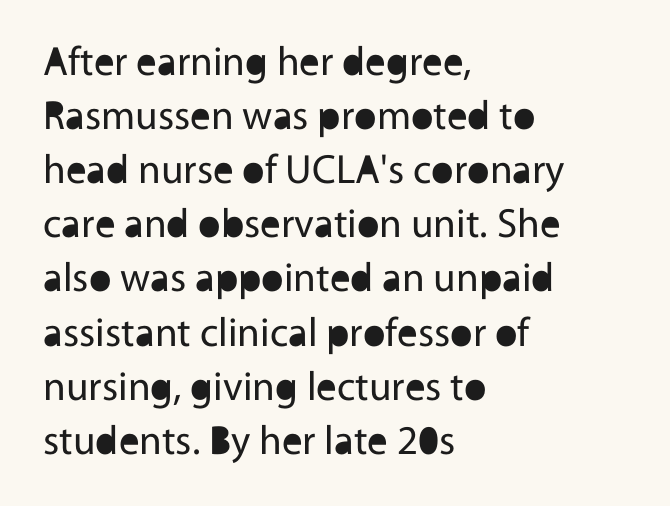
What kind of face is this? One without serifs — a sans. A classic flush-left, rag-right setting is used for this passage. This sample has the flowing, uneven cadence of proportional lettering. The gaps between neighbouring characters are ordinary and unremarkable. Descenders are the only things crossing below the line. Letters have the restrained weight of plain body copy at most.
